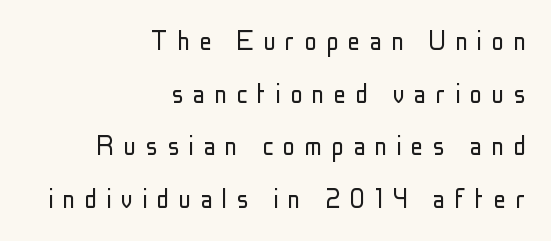
Q: Is the text bold? A: No.
Q: Is the text italic (slanted)? A: No, it is upright.
Q: Is the typeface a serif or a sans-serif typeface? A: Sans-serif.
Q: Is the text underlined? A: No.
Q: How is the paragraph aligned? A: Right-aligned.
Q: Is the spacing between letters normal or unusually wide? A: Unusually wide.
Q: Is the spacing between lines tight, normal or loose? A: Normal.
Q: Width (condensed, normal, or wide)? A: Condensed.
Q: Stroke contrast? A: Low.
Q: x-height? A: Medium.
Q: Monospaced? A: No.
